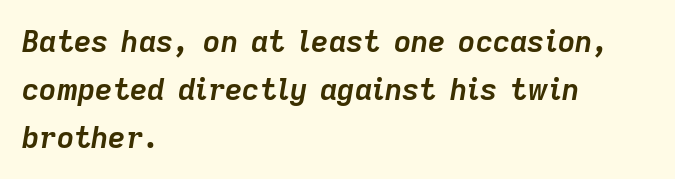
{"italic": "yes", "lean": "right", "slant_degrees": 9, "bold": "yes", "weight": "semibold", "width": "normal", "stroke_contrast": "low", "x_height": "medium", "monospaced": "no", "underline": "no", "align": "left", "line_spacing": "normal", "line_spacing_ratio": 1.6, "letter_spacing": "normal", "letter_spacing_em": 0.0, "glyph_px": 30}
